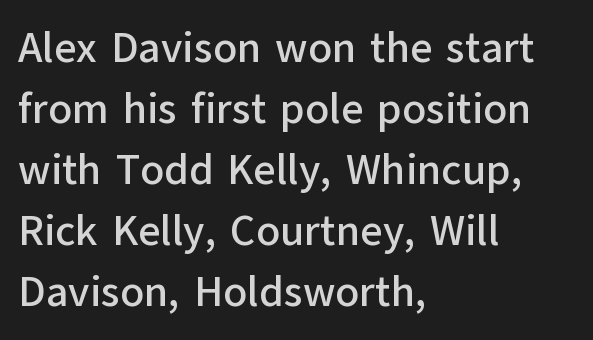
{"serif": "no", "italic": "no", "width": "normal", "stroke_contrast": "low", "x_height": "medium", "monospaced": "no", "underline": "no", "align": "left", "line_spacing": "normal", "line_spacing_ratio": 1.42, "letter_spacing": "normal", "letter_spacing_em": 0.0, "glyph_px": 43}
